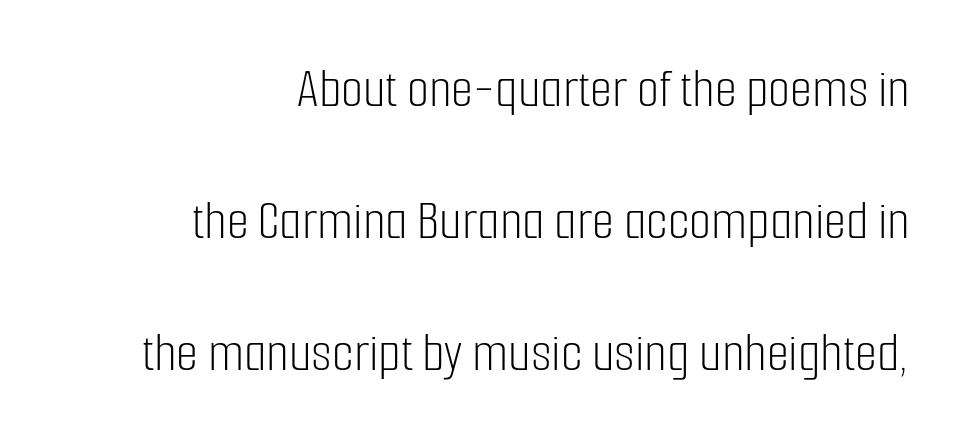
Beneath every word, the page is bare. Line endings align vertically; line beginnings do not. No extra tracking has been applied to these lines. Notice the wide empty band between every row — that's loose leading. Stem width sits at or under what a default text font uses. Character widths vary here, with narrow letters taking less room than wide ones.
